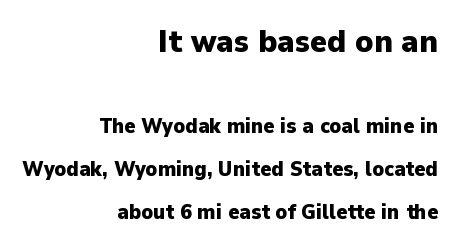
Q: Is the text bold? A: Yes.
Q: Is the text italic (slanted)? A: No, it is upright.
Q: Is the typeface a serif or a sans-serif typeface? A: Sans-serif.
Q: Is the text underlined? A: No.
Q: How is the paragraph aligned? A: Right-aligned.
Q: Is the spacing between letters normal or unusually wide? A: Normal.
Q: Is the spacing between lines tight, normal or loose? A: Loose.
Q: Which block of text is set in a larger size, the first (top) or the second (bottom)? A: The first (top) one.
Q: Width (condensed, normal, or wide)? A: Normal.
Q: Stroke contrast? A: Low.
Q: x-height? A: Medium.
Q: Monospaced? A: No.
